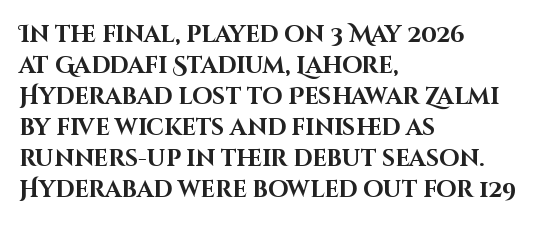
Caption: bold face, heavy strokes. Compared with typical body copy, the letter spacing here is the same. Line starts are locked; line ends wander. The axis of the letterforms is exactly vertical.
